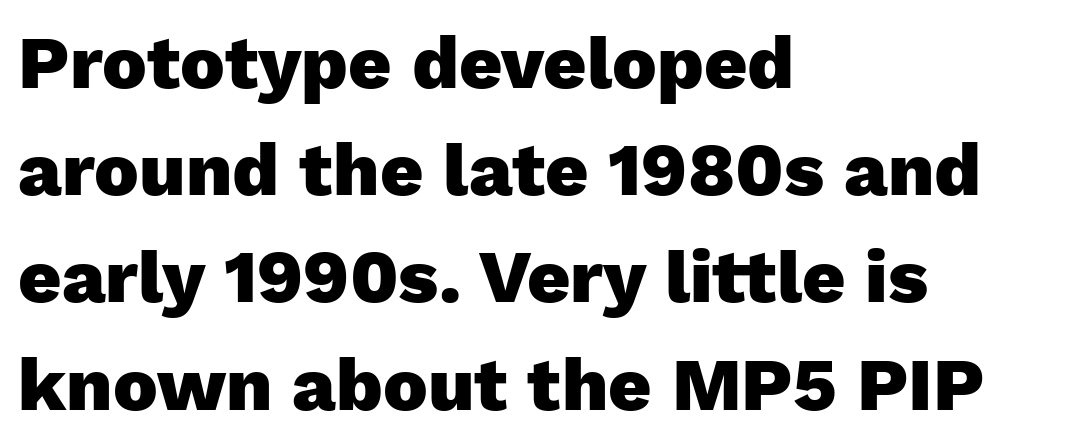
You can tell it's not italic because the verticals are truly vertical. Is this a fixed-width face? No — the glyphs have proportional, varying widths. The strokes are fattened all the way to bold. Just letters on the line, the space beneath them empty. This rendering employs a face without finishing strokes, i.e., a sans-serif.
